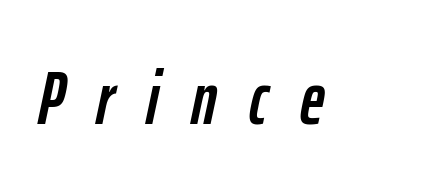
The image shows 75 px condensed type, italic (leaning right); set unusually wide letter spacing (+0.43 em), not underlined; low stroke contrast and a medium x-height.
